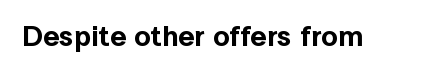
I'd call this a sans setting — the letters go barefoot. Quick note: not italic, upright. Words float on clear page, feet unadorned. Honestly, the letter spacing is just normal — you wouldn't notice it. The face used here is proportionally spaced, like ordinary book or web type.
